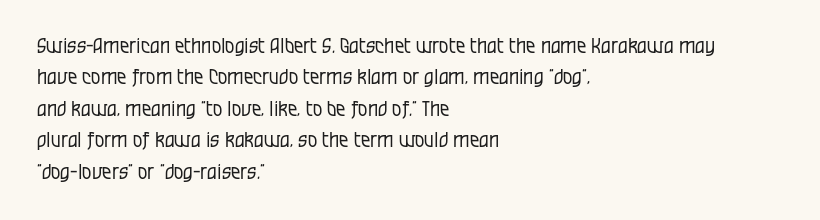
Each row of text sits above clean, open space. Italic? Not at all — the glyphs are vertical. Typeset ragged right — the left edge is the straight one. Each word holds together tightly as a unit, with standard inter-letter gaps. Interline gaps are of average width in this sample.
